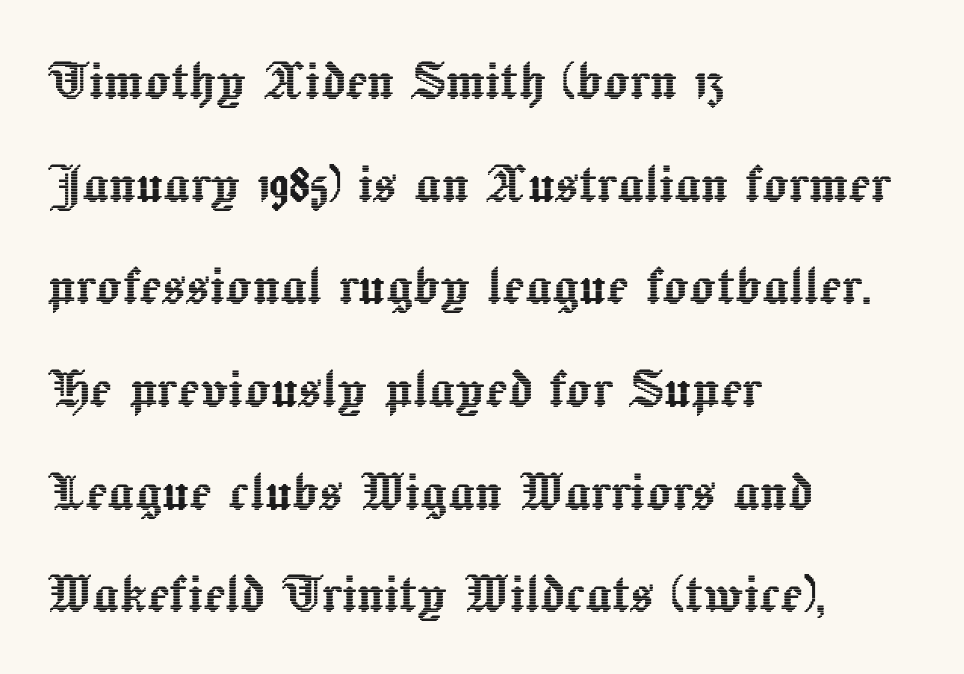
Clear beneath every line of the passage. The letters stand straight up with perfectly vertical stems. This rendering leaves character spacing at its baseline value. Spacing verdict: proportional, widths tailored to each character. The compositor pushed each line to the left boundary.
